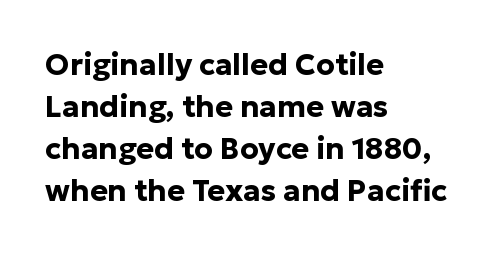
The lines sit at an ordinary, default distance from one another. Each glyph is drawn with heavy, bold strokes. Is there any slant? The stems are plumb. Descender tails drop into unmarked territory.
